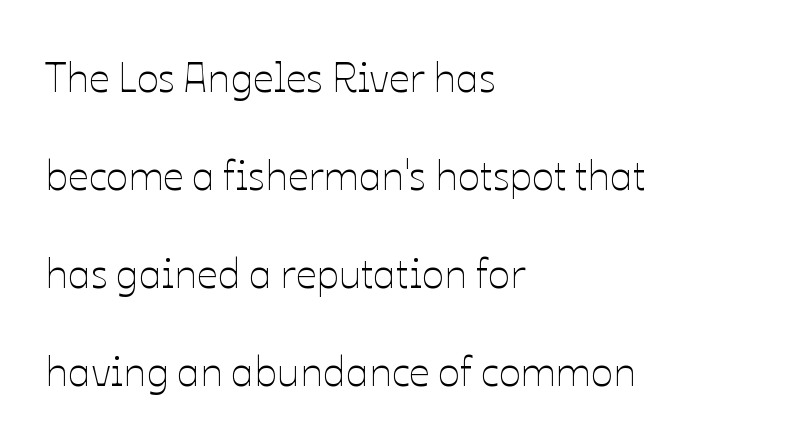
Check the space under the baseline: it is left empty. Do the characters align in a grid? No, the font is proportional. Layout note: lines flush left. The font is comparable to plain body text, perhaps lighter. When letters stand straight like this, we call the style roman or upright. The lines are spread far apart with generous leading.
